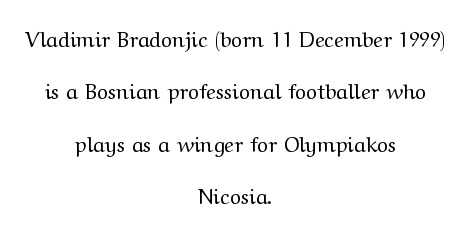
The image shows 21 px text type, upright; set centered, loose line spacing (2.49x), normal letter spacing, not underlined.
